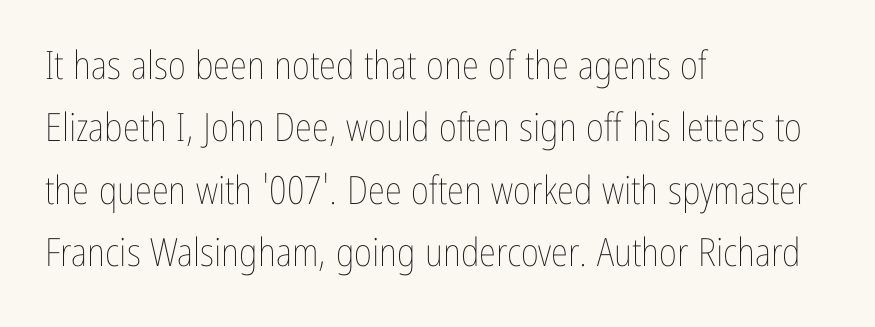
{"italic": "no", "bold": "no", "weight": "thin", "width": "condensed", "stroke_contrast": "low", "x_height": "medium", "monospaced": "no", "underline": "no", "align": "left", "line_spacing": "normal", "line_spacing_ratio": 1.6, "letter_spacing": "normal", "letter_spacing_em": 0.0, "glyph_px": 39}
